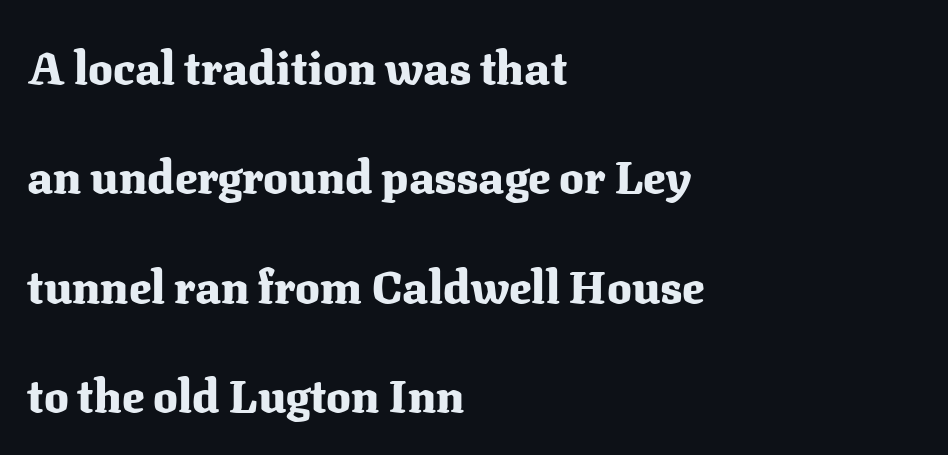
Has an underline been added? It has not. The passage shown stacks its lines with a broad gap. Compared with a centered layout, this one pins lines to the left instead. Is this a fixed-width face? No — the glyphs have proportional, varying widths.
